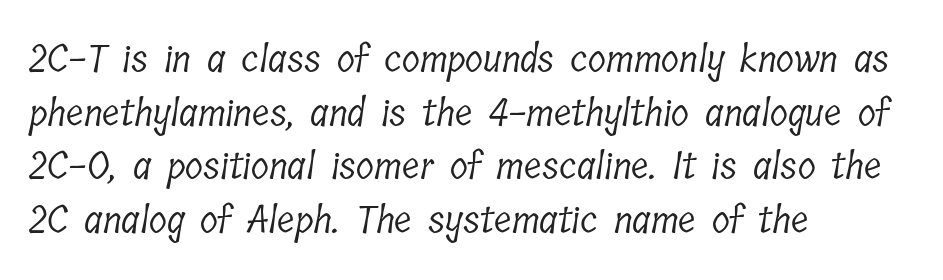
In terms of letterform style, serifs are clearly present. Stem width sits at or under what a default text font uses. Alignment: flush left. This block has exactly the height ordinary leading produces. You could not count columns in this text — the font is proportionally spaced.
